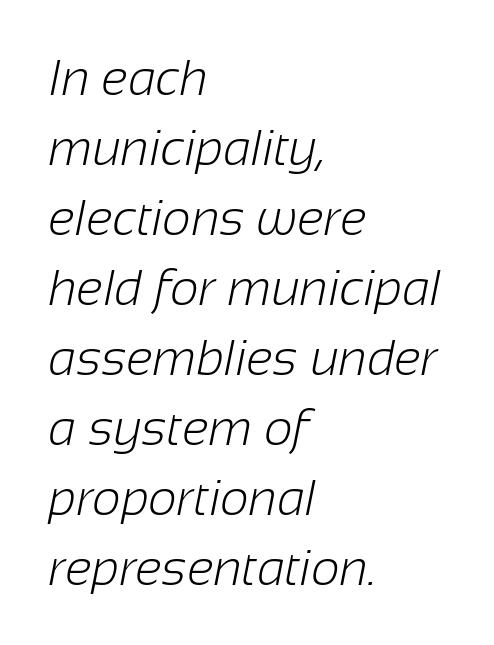
Q: Is the text bold? A: No.
Q: Is the typeface a serif or a sans-serif typeface? A: Sans-serif.
Q: Is the text underlined? A: No.
Q: How is the paragraph aligned? A: Left-aligned.
Q: Is the spacing between letters normal or unusually wide? A: Normal.
Q: Is the spacing between lines tight, normal or loose? A: Normal.
Q: Width (condensed, normal, or wide)? A: Normal.
Q: Stroke contrast? A: Low.
Q: x-height? A: Medium.
Q: Monospaced? A: No.
